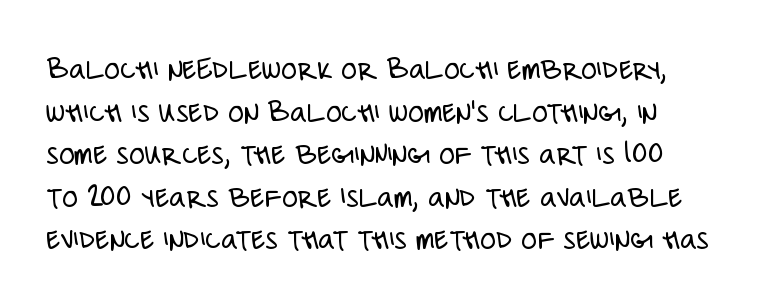
Q: Is the text bold? A: No.
Q: Is the text italic (slanted)? A: No, it is upright.
Q: Is the typeface a serif or a sans-serif typeface? A: Sans-serif.
Q: Is the text underlined? A: No.
Q: Is the spacing between letters normal or unusually wide? A: Normal.
Q: Is the spacing between lines tight, normal or loose? A: Normal.
Q: Width (condensed, normal, or wide)? A: Condensed.
Q: Stroke contrast? A: Low.
Q: x-height? A: Large.
Q: Monospaced? A: No.
